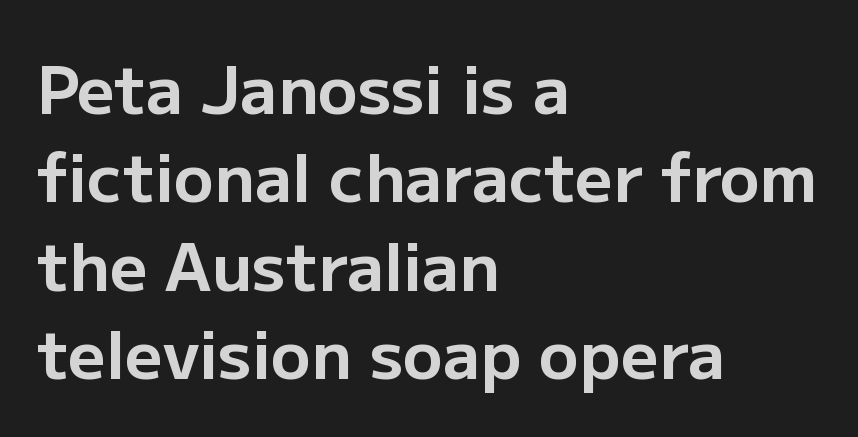
{"serif": "no", "italic": "no", "bold": "yes", "weight": "bold", "width": "normal", "stroke_contrast": "low", "x_height": "medium", "monospaced": "no", "underline": "no", "align": "left", "line_spacing": "normal", "line_spacing_ratio": 1.34, "letter_spacing": "normal", "letter_spacing_em": 0.0, "glyph_px": 66}
